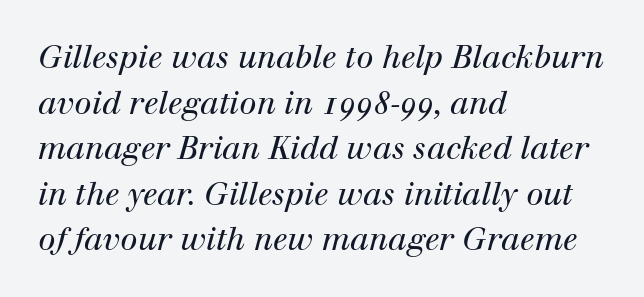
The image shows 31 px regular-weight serif type, italic (leaning right); set left-aligned, normal line spacing (1.47x), normal letter spacing, not underlined; high stroke contrast and a medium x-height.
